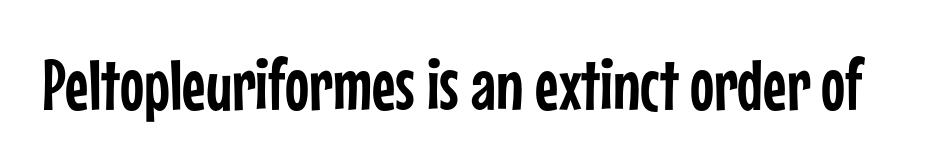
In terms of posture, this sample is upright. The text was rendered using a sans face with plain stroke endings. In terms of letterspacing, this is plain default setting. These lines are rendered in a variable-pitch font. Decoration check: the copy has no underline.
